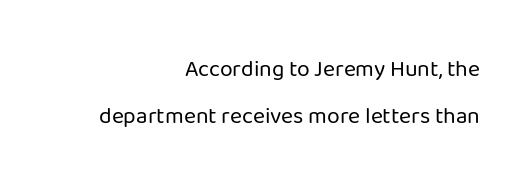
The strokes carry an ordinary text weight at most. Plain, unruled lines of type. Glyph-to-glyph distance matches everyday printed text. The leading is generous, giving the passage an open texture.
